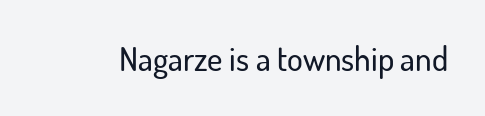
The image shows 33 px sans-serif type, upright; set normal letter spacing, not underlined; low stroke contrast and a small x-height.
